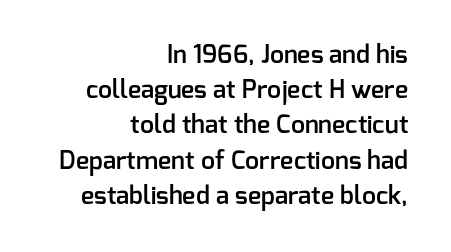
Q: Is the text bold? A: Semi-bold.
Q: Is the text italic (slanted)? A: No, it is upright.
Q: Is the text underlined? A: No.
Q: How is the paragraph aligned? A: Right-aligned.
Q: Is the spacing between letters normal or unusually wide? A: Normal.
Q: Is the spacing between lines tight, normal or loose? A: Normal.
